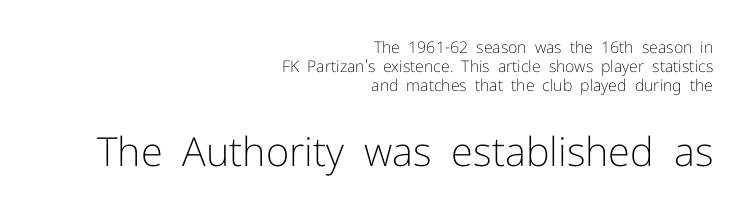
Q: Is the text bold? A: No.
Q: Is the text italic (slanted)? A: No, it is upright.
Q: Is the typeface a serif or a sans-serif typeface? A: Sans-serif.
Q: Is the text underlined? A: No.
Q: How is the paragraph aligned? A: Right-aligned.
Q: Is the spacing between letters normal or unusually wide? A: Normal.
Q: Which block of text is set in a larger size, the first (top) or the second (bottom)? A: The second (bottom) one.
Q: Width (condensed, normal, or wide)? A: Normal.
Q: Stroke contrast? A: Low.
Q: x-height? A: Medium.
Q: Monospaced? A: No.
